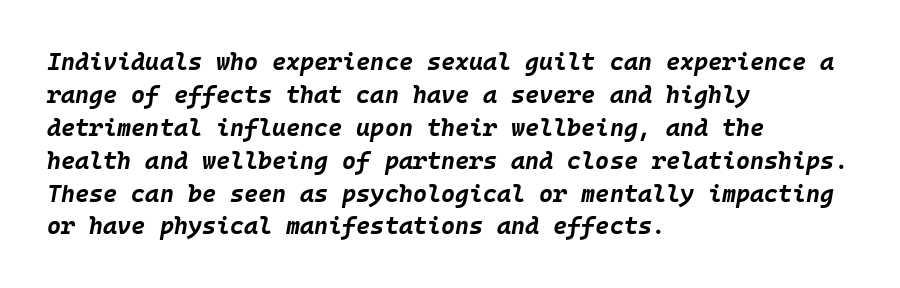
Each new line begins a customary step beneath the previous one. The lines are quadded left. Descenders are the only things crossing below the line. A typesetter would mark this as italic.
